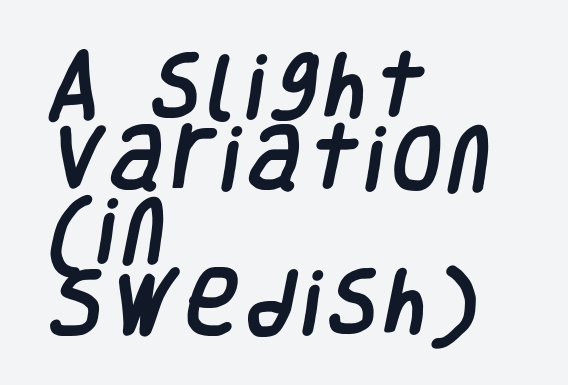
The image shows 72 px condensed sans-serif type; set left-aligned, tight line spacing (1.0x), not underlined; low stroke contrast and a large x-height.
